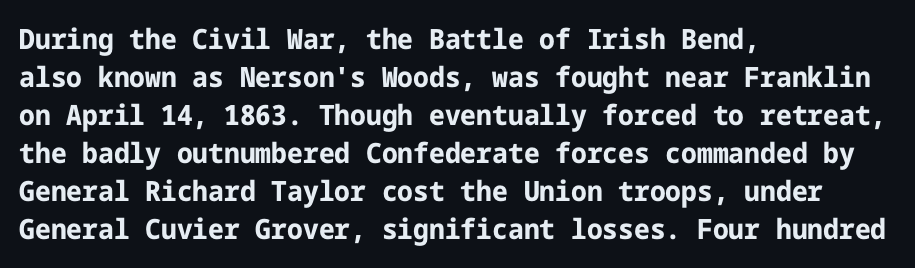
This rendering features lettering with no underline. Caption: multi-line text, flush left, ragged right. Nope, no serifs anywhere on these letters. Chunky letters — that's bold for sure. The horizontal fit of the characters is conventional and even. Regular leading.
